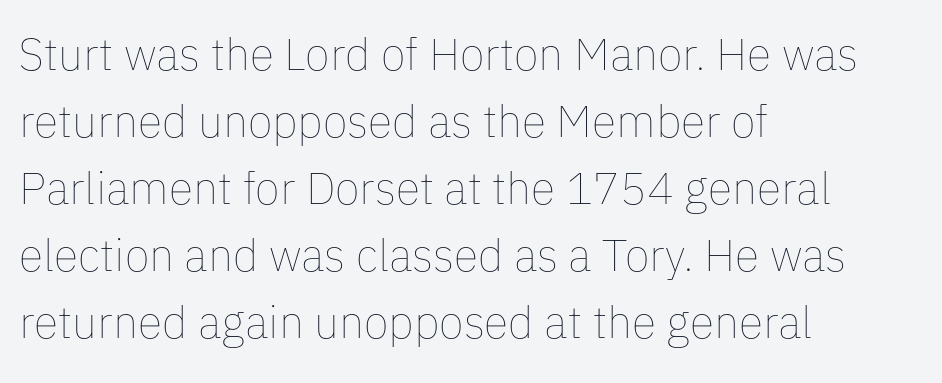
{"italic": "no", "bold": "no", "weight": "thin", "width": "normal", "stroke_contrast": "low", "x_height": "medium", "monospaced": "no", "underline": "no", "align": "left", "line_spacing": "normal", "line_spacing_ratio": 1.49, "letter_spacing": "normal", "letter_spacing_em": 0.0, "glyph_px": 45}
